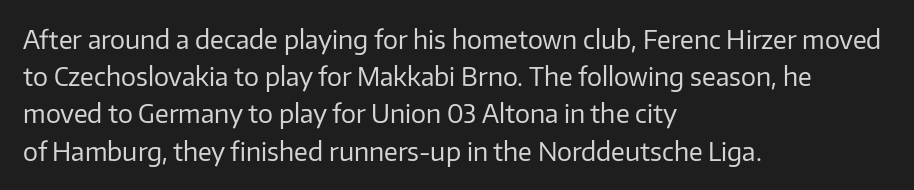
The image shows 25 px text type, upright; set left-aligned, normal line spacing (1.49x), normal letter spacing, not underlined.
